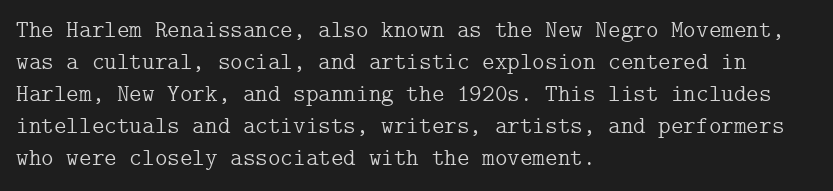
The image shows 24 px text type, upright; set left-aligned, normal line spacing (1.33x), normal letter spacing, not underlined.
